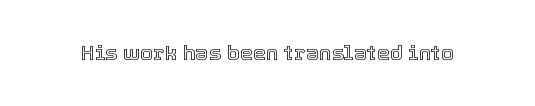
The image shows 21 px text type, upright; set normal letter spacing, not underlined.
